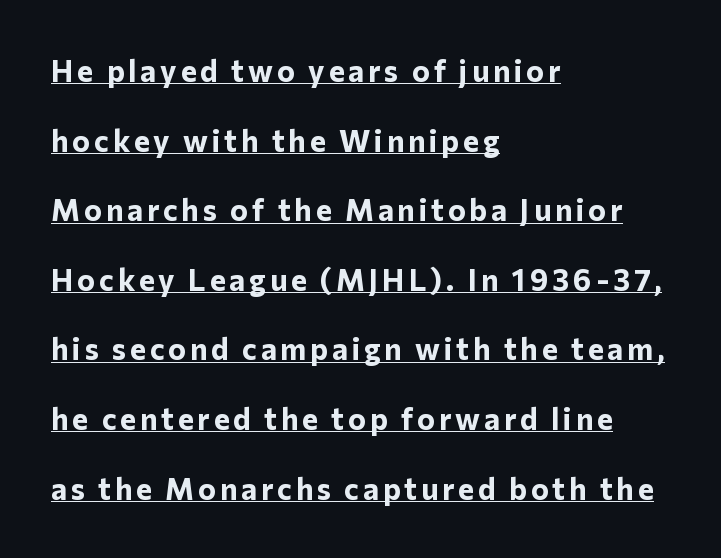
The image shows 30 px bold sans-serif type, upright; set left-aligned, loose line spacing (2.32x), underlined; low stroke contrast and a medium x-height.
